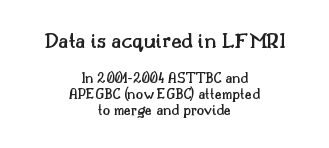
The image shows 22 px text type, upright; set centered, tight line spacing (1.07x), normal letter spacing, not underlined; the first (top) block is 1.47x larger.
